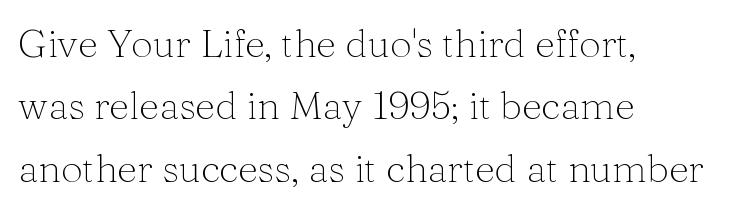
Caption: multi-line text, flush left, ragged right. Nobody touched the tracking dial on this one. Character widths vary here, with narrow letters taking less room than wide ones. The passage shown is not bold in any degree.
